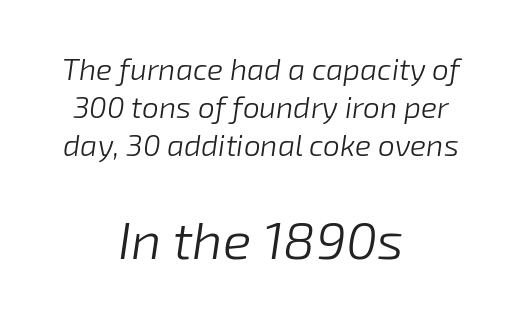
Q: Is the text bold? A: No.
Q: Is the text italic (slanted)? A: Yes, it leans right by about 8 degrees.
Q: Is the text underlined? A: No.
Q: How is the paragraph aligned? A: Centered.
Q: Is the spacing between letters normal or unusually wide? A: Normal.
Q: Is the spacing between lines tight, normal or loose? A: Normal.
Q: Which block of text is set in a larger size, the first (top) or the second (bottom)? A: The second (bottom) one.
Q: Width (condensed, normal, or wide)? A: Normal.
Q: Stroke contrast? A: Low.
Q: x-height? A: Medium.
Q: Monospaced? A: No.
